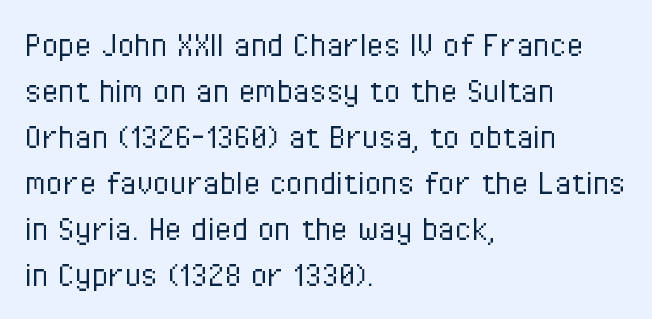
{"serif": "no", "italic": "no", "bold": "no", "weight": "light", "width": "condensed", "stroke_contrast": "low", "x_height": "medium", "monospaced": "no", "underline": "no", "align": "left", "line_spacing_ratio": 1.21, "letter_spacing": "normal", "letter_spacing_em": 0.0, "glyph_px": 38}
